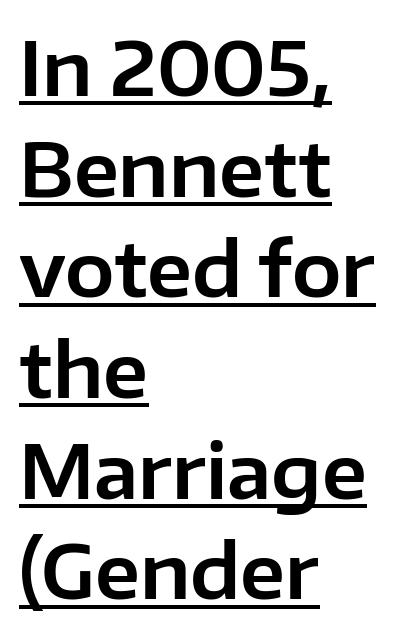
Q: Is the text italic (slanted)? A: No, it is upright.
Q: Is the typeface a serif or a sans-serif typeface? A: Sans-serif.
Q: Is the text underlined? A: Yes.
Q: How is the paragraph aligned? A: Left-aligned.
Q: Is the spacing between letters normal or unusually wide? A: Normal.
Q: Is the spacing between lines tight, normal or loose? A: Normal.
Q: Width (condensed, normal, or wide)? A: Normal.
Q: Stroke contrast? A: Low.
Q: x-height? A: Medium.
Q: Monospaced? A: No.
